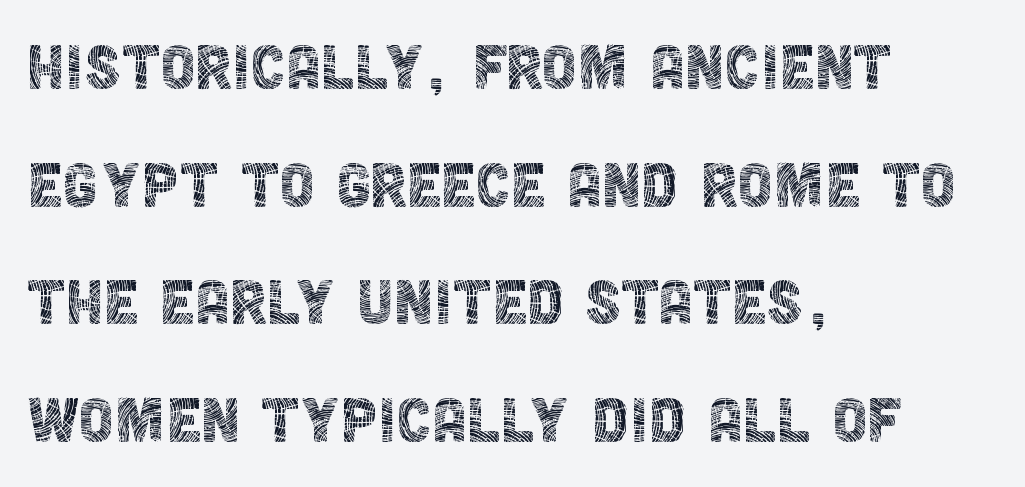
The image shows 79 px thin, condensed sans-serif type, upright; set left-aligned, normal line spacing (1.49x), normal letter spacing, not underlined; a large x-height.
